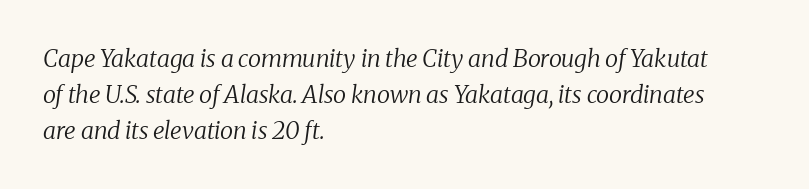
The image shows 24 px text type, italic (leaning right); set left-aligned, normal line spacing (1.5x), normal letter spacing, not underlined.
